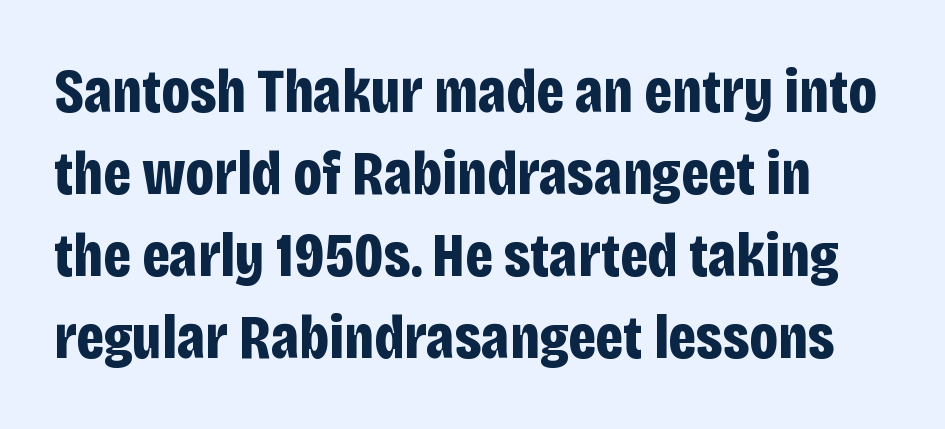
The image shows 62 px bold, condensed sans-serif type, upright; set normal line spacing (1.32x), normal letter spacing, not underlined; low stroke contrast and a large x-height.
